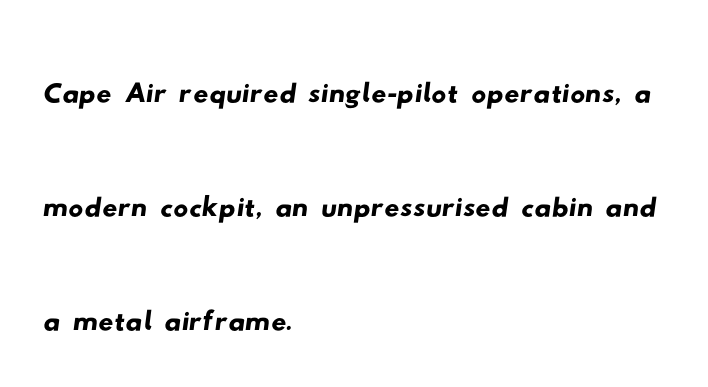
The image shows 74 px wide sans-serif type; set left-aligned, normal line spacing (1.54x), normal letter spacing, not underlined; low stroke contrast and a small x-height.
